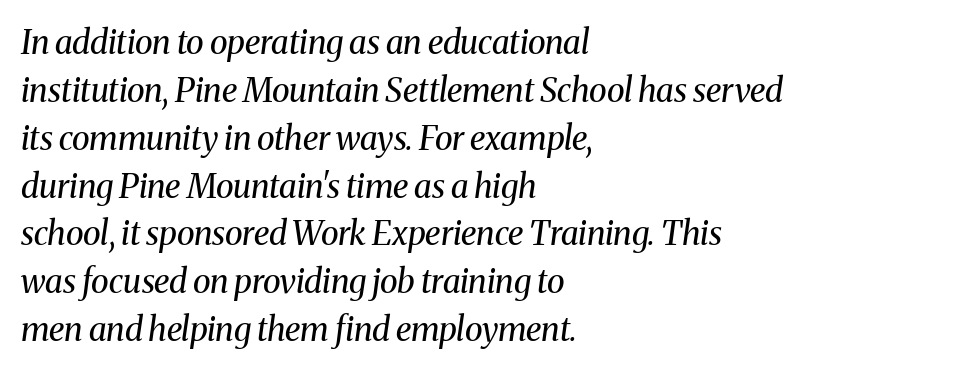
Q: Is the text bold? A: No.
Q: Is the text italic (slanted)? A: Yes, it leans right by about 8 degrees.
Q: Is the typeface a serif or a sans-serif typeface? A: Serif.
Q: Is the text underlined? A: No.
Q: How is the paragraph aligned? A: Left-aligned.
Q: Is the spacing between letters normal or unusually wide? A: Normal.
Q: Is the spacing between lines tight, normal or loose? A: Normal.
Q: Width (condensed, normal, or wide)? A: Normal.
Q: Stroke contrast? A: Medium.
Q: x-height? A: Medium.
Q: Monospaced? A: No.
